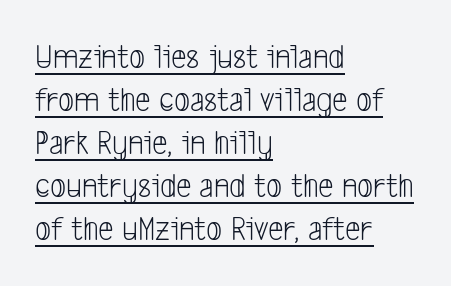
The image shows 35 px light, condensed sans-serif type; set left-aligned, line spacing 1.23x, normal letter spacing, underlined; low stroke contrast and a medium x-height.
